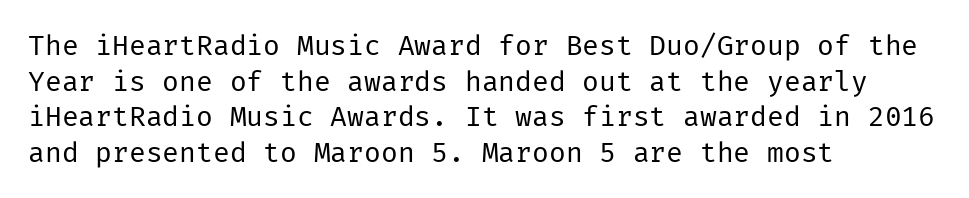
The image shows 28 px regular-weight sans-serif type, upright; set left-aligned, normal line spacing (1.27x), normal letter spacing, not underlined; low stroke contrast and a medium x-height.
